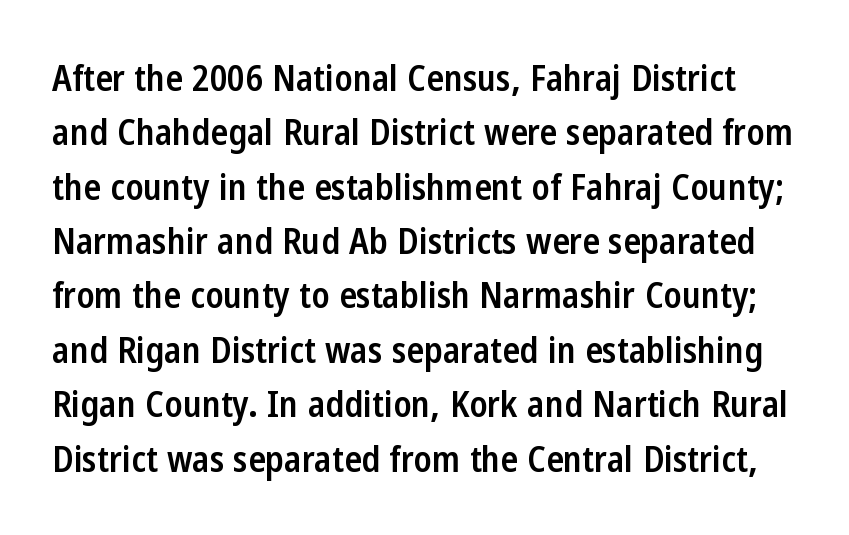
Q: Is the text bold? A: Semi-bold.
Q: Is the text italic (slanted)? A: No, it is upright.
Q: Is the typeface a serif or a sans-serif typeface? A: Sans-serif.
Q: Is the text underlined? A: No.
Q: Is the spacing between letters normal or unusually wide? A: Normal.
Q: Is the spacing between lines tight, normal or loose? A: Normal.
Q: Width (condensed, normal, or wide)? A: Condensed.
Q: Stroke contrast? A: Low.
Q: x-height? A: Medium.
Q: Monospaced? A: No.
